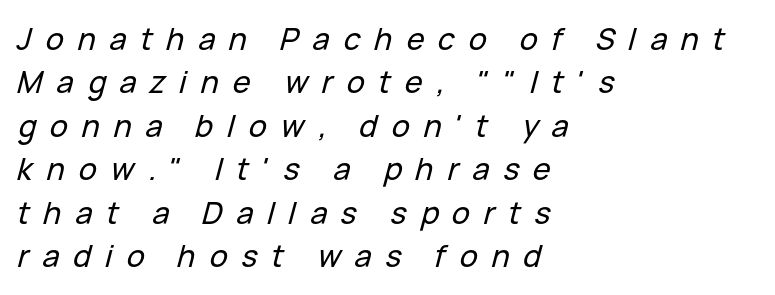
Do the characters align in a grid? No, the font is proportional. Each line starts at the same left margin while the right side varies. These lines have a slow, spaced-out rhythm from letter to letter. The typography opts for an oblique posture over an upright one. Leading: standard.
